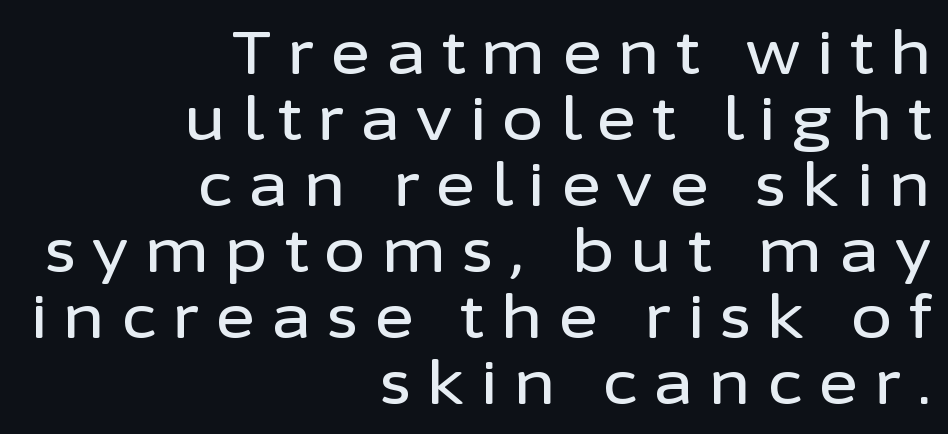
Examine the stroke ends and you'll find no serifs. Looks like regular typesetting: each glyph gets only the width it needs. Compared with a flush-left layout, this one pins lines to the opposite, right side. Honestly, the rows look squashed on top of each other.
